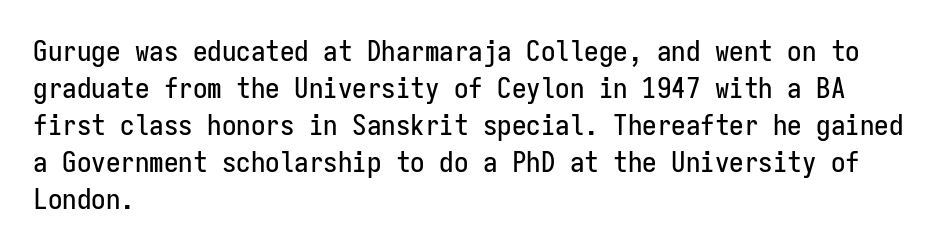
No italicization has been applied; the sample stays upright. Nothing unusual about the tracking: characters are spaced as the font intends. The lines are quadded left. Rule under the text: the space is simply empty.
